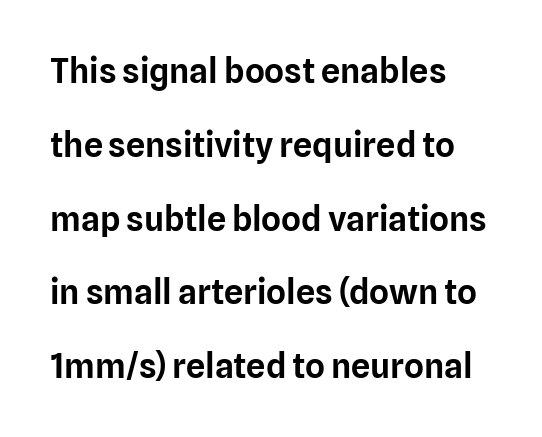
Q: Is the text italic (slanted)? A: No, it is upright.
Q: Is the typeface a serif or a sans-serif typeface? A: Sans-serif.
Q: Is the text underlined? A: No.
Q: How is the paragraph aligned? A: Left-aligned.
Q: Is the spacing between letters normal or unusually wide? A: Normal.
Q: Is the spacing between lines tight, normal or loose? A: Loose.
Q: Width (condensed, normal, or wide)? A: Normal.
Q: Stroke contrast? A: Low.
Q: x-height? A: Medium.
Q: Monospaced? A: No.
